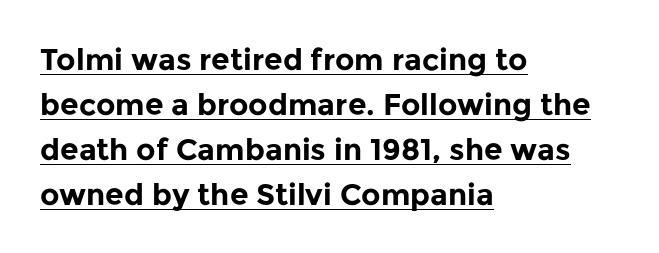
Quick note: not italic, upright. Strong, thick strokes mark this as bold type. Alignment: flush left. The text was rendered using a sans face with plain stroke endings. This sample keeps an unexceptional amount of space between lines.
